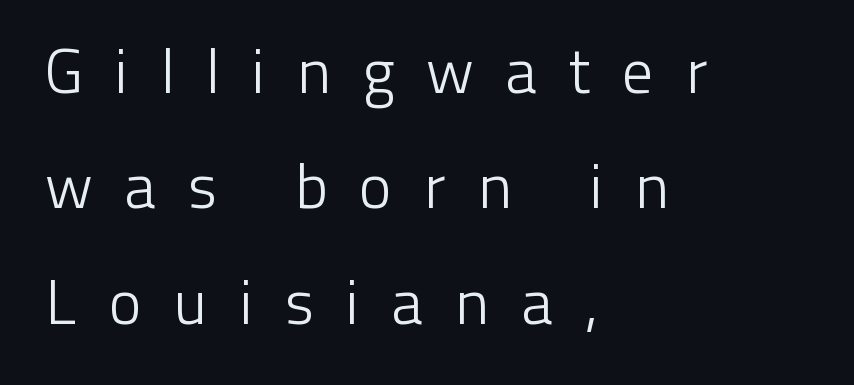
{"serif": "no", "italic": "no", "bold": "no", "weight": "light", "width": "normal", "stroke_contrast": "low", "x_height": "medium", "monospaced": "no", "underline": "no", "align": "left", "line_spacing_ratio": 1.83, "letter_spacing": "wide", "letter_spacing_em": 0.49, "glyph_px": 63}
